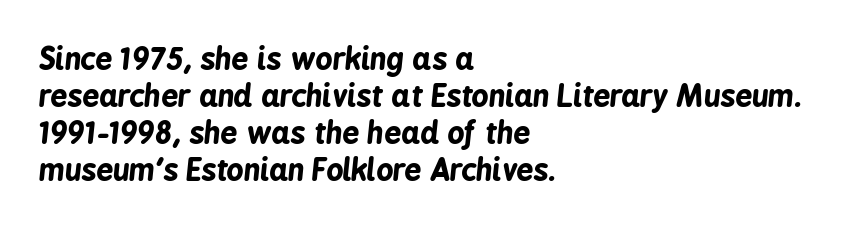
Q: Is the text bold? A: Yes.
Q: Is the text italic (slanted)? A: Yes, it leans right by about 6 degrees.
Q: Is the text underlined? A: No.
Q: How is the paragraph aligned? A: Left-aligned.
Q: Is the spacing between letters normal or unusually wide? A: Normal.
Q: Width (condensed, normal, or wide)? A: Condensed.
Q: Stroke contrast? A: Low.
Q: x-height? A: Medium.
Q: Monospaced? A: No.
